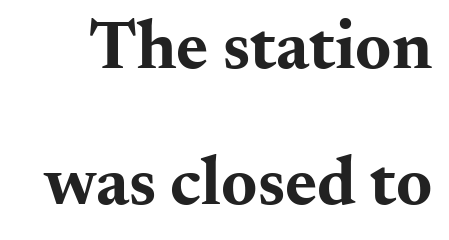
The image shows 69 px bold, wide serif type, upright; set loose line spacing (1.97x), normal letter spacing, not underlined; medium stroke contrast and a small x-height.
